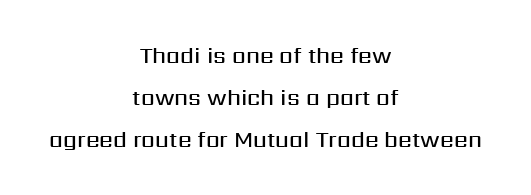
Posture: upright roman. The gaps between neighbouring characters are ordinary and unremarkable. The block of text is sparse from top to bottom, with ample space between rows. Honestly, there is no underline to notice here at all. Is the type bold? Partly — it's a semibold, heavier than regular but not fully bold. This sample is center-justified, so both line endings float freely.
